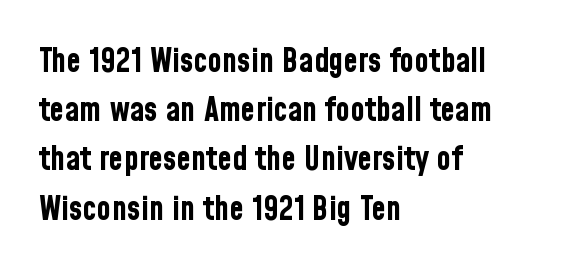
The passage shown is typeset with a sans-serif family. The paragraph has a hard left edge and a soft right edge. Words appear dense and cohesive because spacing is normal. What's the leading like? Ordinary, nothing unusual. Is there any slant? The stems are plumb. Each letter keeps its own natural width here, so spacing adapts to shape.
